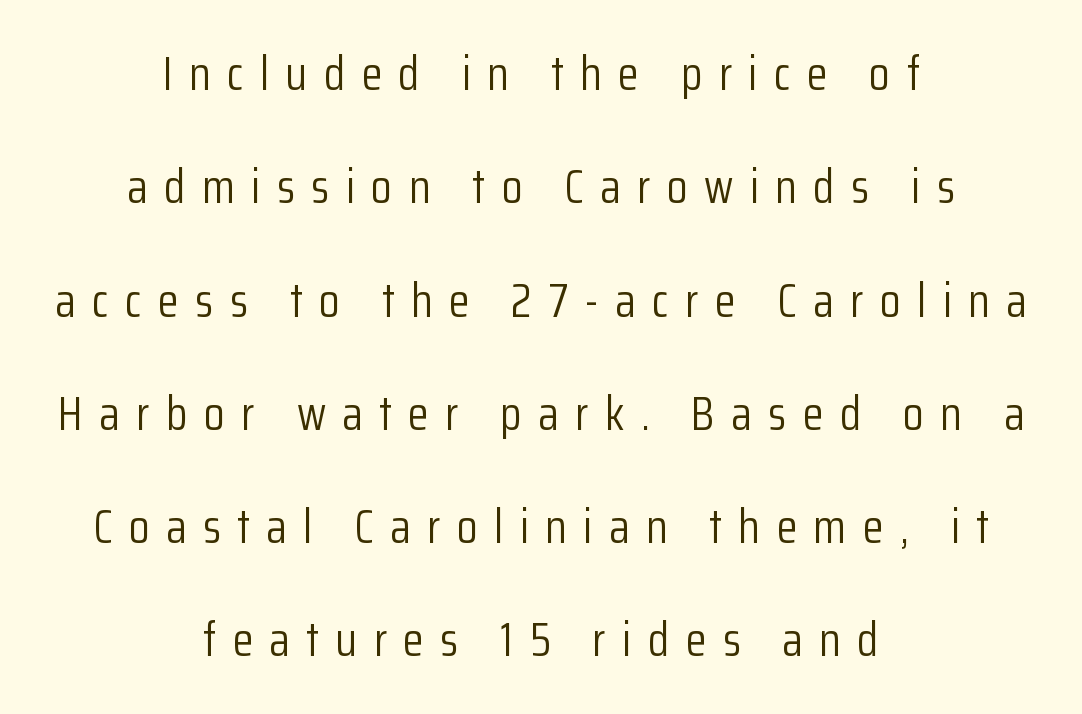
{"serif": "no", "italic": "no", "bold": "no", "weight": "light", "width": "condensed", "stroke_contrast": "low", "x_height": "medium", "monospaced": "no", "underline": "no", "align": "center", "line_spacing": "loose", "line_spacing_ratio": 2.36, "letter_spacing": "wide", "letter_spacing_em": 0.34, "glyph_px": 48}
